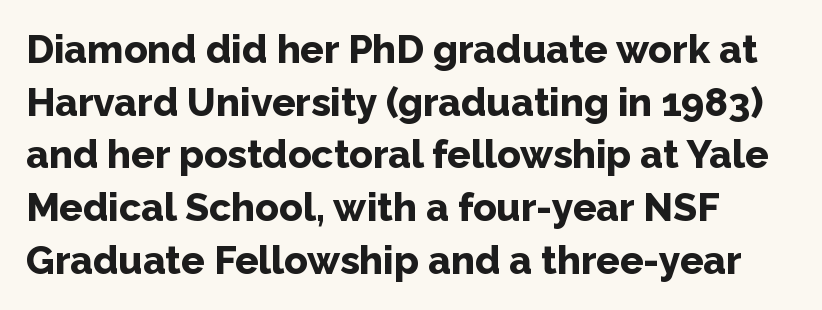
Q: Is the text bold? A: Yes.
Q: Is the text italic (slanted)? A: No, it is upright.
Q: Is the typeface a serif or a sans-serif typeface? A: Sans-serif.
Q: Is the text underlined? A: No.
Q: How is the paragraph aligned? A: Left-aligned.
Q: Is the spacing between letters normal or unusually wide? A: Normal.
Q: Is the spacing between lines tight, normal or loose? A: Normal.
Q: Width (condensed, normal, or wide)? A: Normal.
Q: Stroke contrast? A: Low.
Q: x-height? A: Medium.
Q: Monospaced? A: No.
